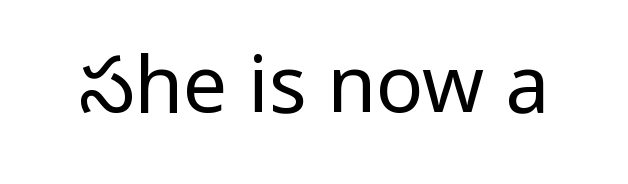
The image shows 79 px regular-weight, condensed sans-serif type, upright; set normal letter spacing, not underlined; low stroke contrast.
